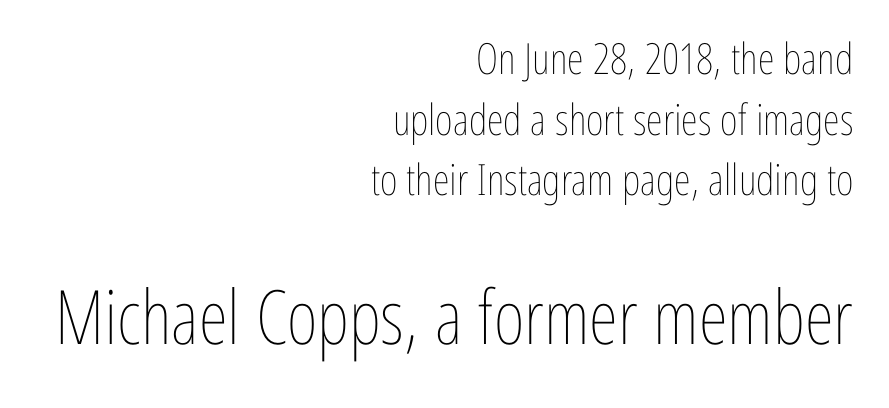
Tracking value appears to be zero — textbook default spacing. This block has exactly the height ordinary leading produces. The glyphs are unaccompanied by any horizontal stroke below them. The face looks like a standard text weight, possibly lighter.
